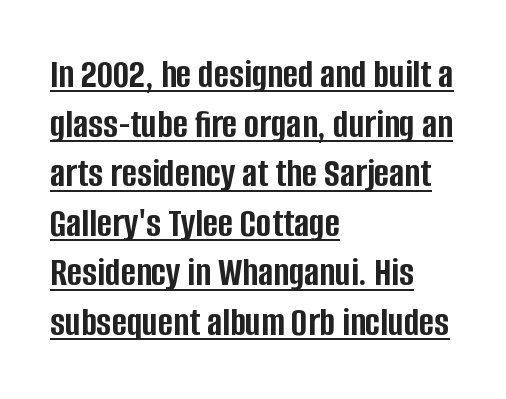
Q: Is the text bold? A: Yes.
Q: Is the text italic (slanted)? A: No, it is upright.
Q: Is the typeface a serif or a sans-serif typeface? A: Sans-serif.
Q: Is the text underlined? A: Yes.
Q: How is the paragraph aligned? A: Left-aligned.
Q: Is the spacing between letters normal or unusually wide? A: Normal.
Q: Width (condensed, normal, or wide)? A: Condensed.
Q: Stroke contrast? A: Low.
Q: x-height? A: Large.
Q: Monospaced? A: No.
